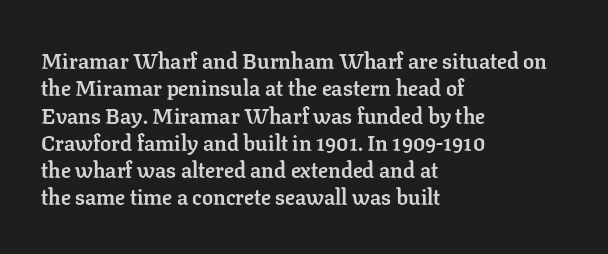
Chunky letters — that's bold for sure. Caption: standard tracking, unaltered. Descenders are the only things crossing below the line. Typeset ragged right — the left edge is the straight one. The letters stand upright; this is a roman face.
